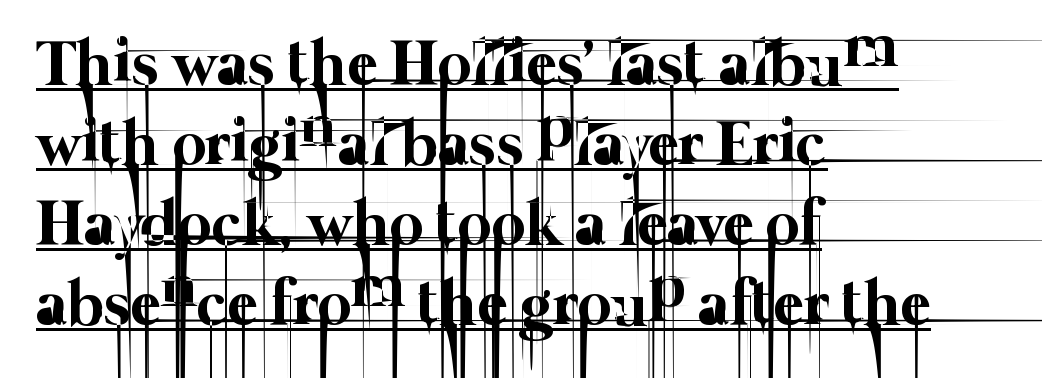
Q: Is the text bold? A: No.
Q: Is the text underlined? A: Yes.
Q: How is the paragraph aligned? A: Left-aligned.
Q: Is the spacing between letters normal or unusually wide? A: Normal.
Q: Width (condensed, normal, or wide)? A: Normal.
Q: Stroke contrast? A: Low.
Q: x-height? A: Medium.
Q: Monospaced? A: No.
